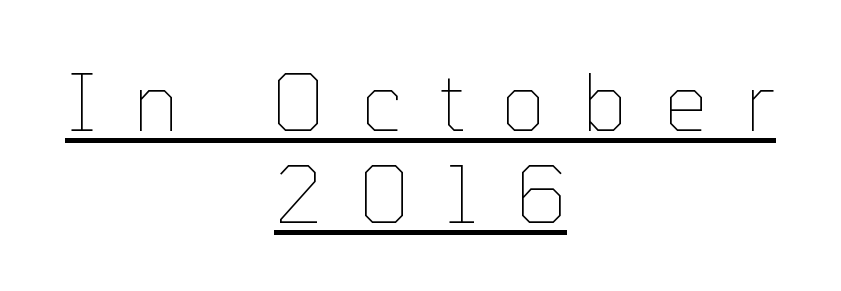
The image shows 79 px thin type, upright; set centered, line spacing 1.16x, unusually wide letter spacing (+0.46 em), underlined; low stroke contrast and a medium x-height.
